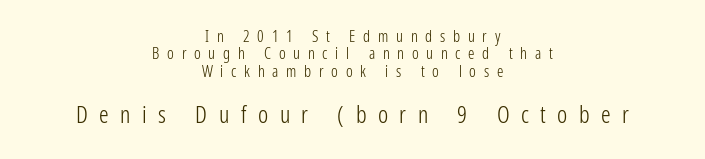
{"italic": "no", "bold": "no", "underline": "no", "align": "center", "line_spacing": "tight", "line_spacing_ratio": 1.09, "letter_spacing": "wide", "letter_spacing_em": 0.48, "larger_block": "second", "size_ratio": 1.5, "glyph_px": 24}
